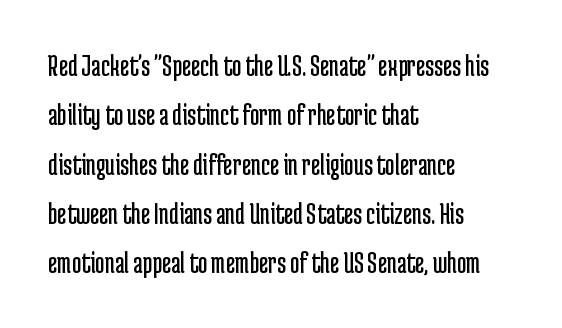
Q: Is the text bold? A: No.
Q: Is the text italic (slanted)? A: No, it is upright.
Q: Is the typeface a serif or a sans-serif typeface? A: Sans-serif.
Q: Is the text underlined? A: No.
Q: How is the paragraph aligned? A: Left-aligned.
Q: Is the spacing between letters normal or unusually wide? A: Normal.
Q: Is the spacing between lines tight, normal or loose? A: Normal.
Q: Width (condensed, normal, or wide)? A: Condensed.
Q: Stroke contrast? A: Low.
Q: x-height? A: Medium.
Q: Monospaced? A: No.
